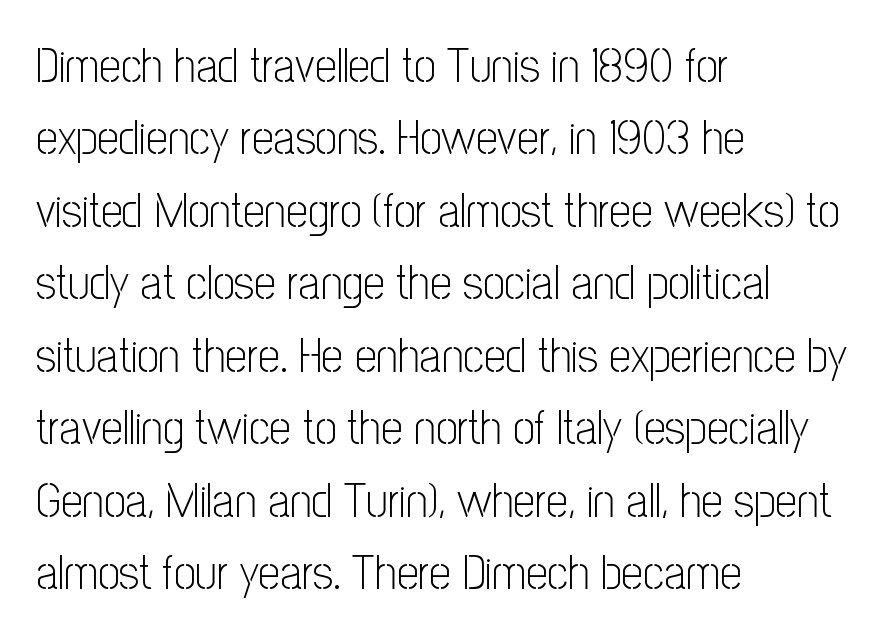
The image shows 48 px light, condensed sans-serif type, upright; set left-aligned, normal line spacing (1.51x), normal letter spacing, not underlined; low stroke contrast and a medium x-height.
